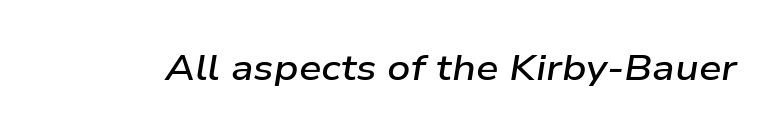
Each word holds together tightly as a unit, with standard inter-letter gaps. Emphasis-style slanted type is in use. Each glyph is drawn with semibold strokes, heavier than normal yet not fully bold. Quick note: underline off.
